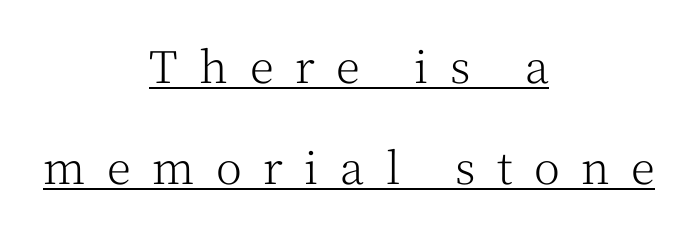
Q: Is the text bold? A: No.
Q: Is the text italic (slanted)? A: No, it is upright.
Q: Is the typeface a serif or a sans-serif typeface? A: Serif.
Q: Is the text underlined? A: Yes.
Q: How is the paragraph aligned? A: Centered.
Q: Is the spacing between letters normal or unusually wide? A: Unusually wide.
Q: Is the spacing between lines tight, normal or loose? A: Loose.
Q: Width (condensed, normal, or wide)? A: Normal.
Q: Stroke contrast? A: Medium.
Q: x-height? A: Medium.
Q: Monospaced? A: No.
